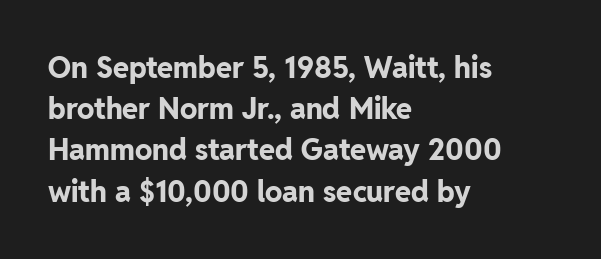
Reading down the block, your eye returns to a fixed left position each line. Evenly set lines give the paragraph a standard silhouette. The typography opts for an upright posture over an oblique one. Nothing unusual about the tracking: characters are spaced as the font intends. Rule under the text: the space is simply empty.
